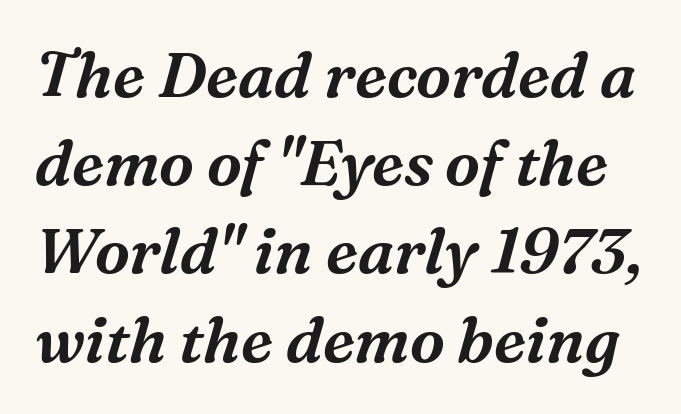
Q: Is the text italic (slanted)? A: Yes, it leans right by about 16 degrees.
Q: Is the typeface a serif or a sans-serif typeface? A: Serif.
Q: Is the text underlined? A: No.
Q: Is the spacing between letters normal or unusually wide? A: Normal.
Q: Is the spacing between lines tight, normal or loose? A: Normal.
Q: Width (condensed, normal, or wide)? A: Normal.
Q: Stroke contrast? A: Medium.
Q: x-height? A: Medium.
Q: Monospaced? A: No.
